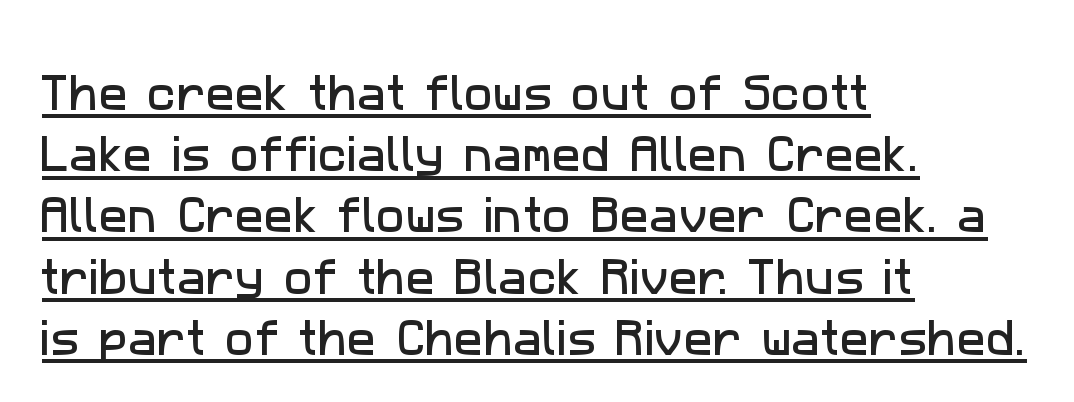
{"serif": "no", "width": "normal", "stroke_contrast": "low", "x_height": "medium", "monospaced": "no", "underline": "yes", "align": "left", "line_spacing": "normal", "line_spacing_ratio": 1.57, "letter_spacing": "normal", "letter_spacing_em": 0.0, "glyph_px": 39}
